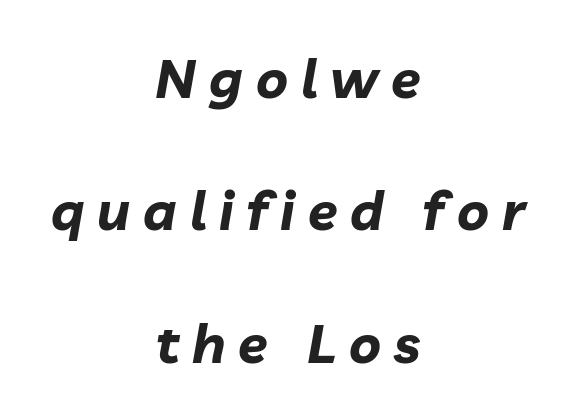
The image shows 54 px bold type, italic (leaning right); set centered, loose line spacing (2.45x), unusually wide letter spacing (+0.24 em), not underlined; low stroke contrast and a medium x-height.
